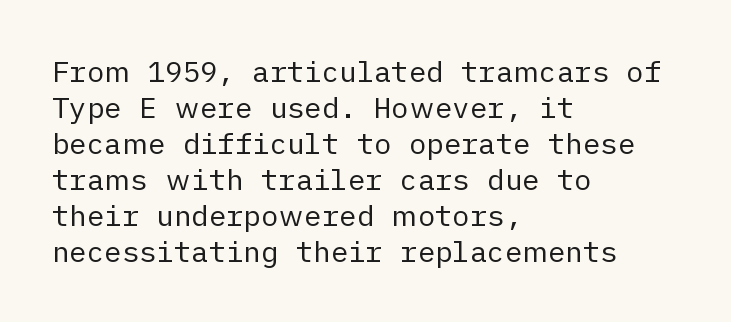
Notice how the stems are strictly vertical — no italics here. The cut favours lightness, reaching ordinary text weight at its darkest. Letter spacing: default. The typeface chosen for these lines omits serifs.
